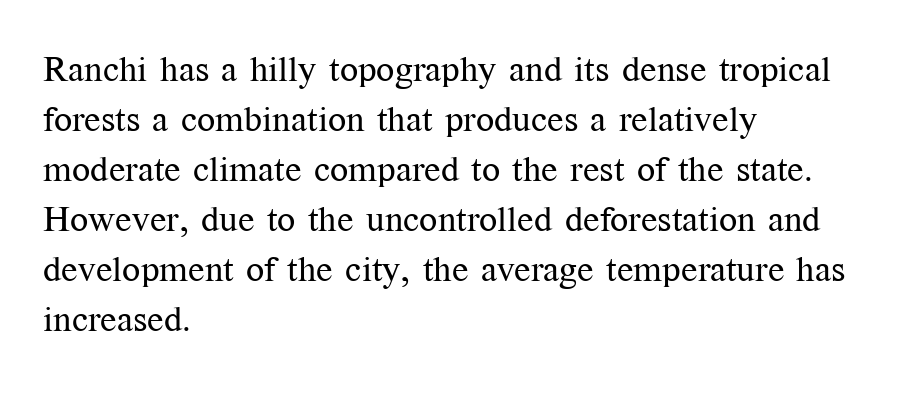
Q: Is the text bold? A: No.
Q: Is the text italic (slanted)? A: No, it is upright.
Q: Is the typeface a serif or a sans-serif typeface? A: Serif.
Q: Is the text underlined? A: No.
Q: How is the paragraph aligned? A: Left-aligned.
Q: Is the spacing between letters normal or unusually wide? A: Normal.
Q: Is the spacing between lines tight, normal or loose? A: Normal.
Q: Width (condensed, normal, or wide)? A: Normal.
Q: Stroke contrast? A: Medium.
Q: x-height? A: Medium.
Q: Monospaced? A: No.
